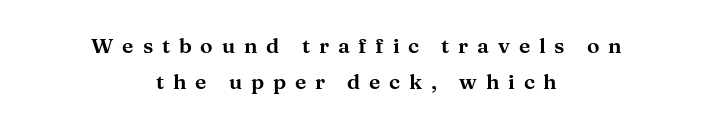
The image shows 21 px text type, upright; set centered, line spacing 1.72x, unusually wide letter spacing (+0.42 em), not underlined.
